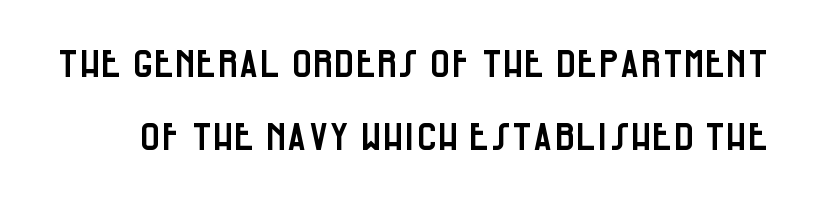
Leading: increased. The specimen reads as upright at a glance. The letters sit at their default tracking, neither squeezed nor spread. Nope, no serifs anywhere on these letters.
